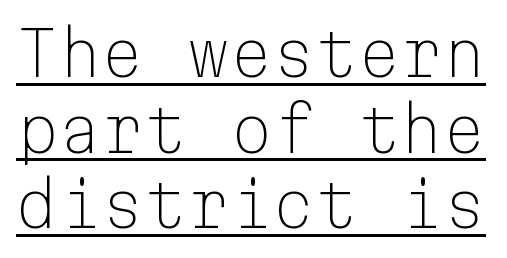
Q: Is the text bold? A: No.
Q: Is the text italic (slanted)? A: No, it is upright.
Q: Is the typeface a serif or a sans-serif typeface? A: Sans-serif.
Q: Is the text underlined? A: Yes.
Q: Is the spacing between letters normal or unusually wide? A: Normal.
Q: Width (condensed, normal, or wide)? A: Normal.
Q: Stroke contrast? A: Low.
Q: x-height? A: Medium.
Q: Monospaced? A: Yes.
